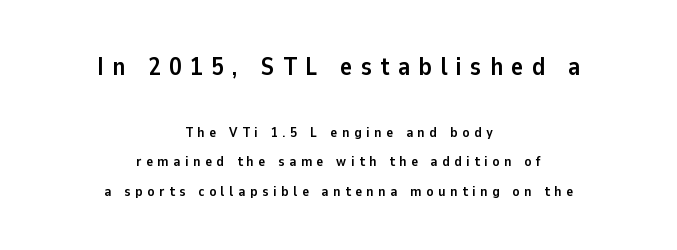
The image shows 25 px bold type, upright; set centered, loose line spacing (2.11x), unusually wide letter spacing (+0.34 em), not underlined; the first (top) block is 1.79x larger.
